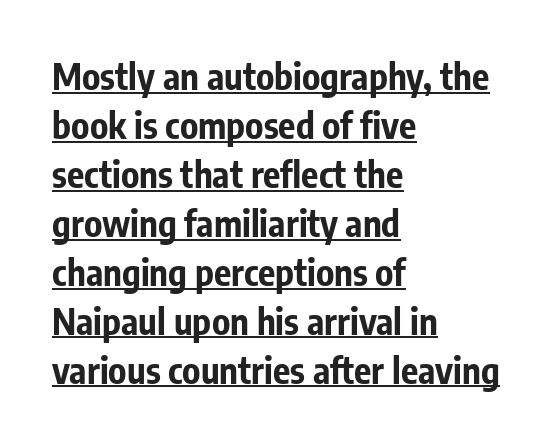
The image shows 36 px bold, condensed sans-serif type, upright; set left-aligned, normal line spacing (1.36x), normal letter spacing, underlined; low stroke contrast and a medium x-height.
